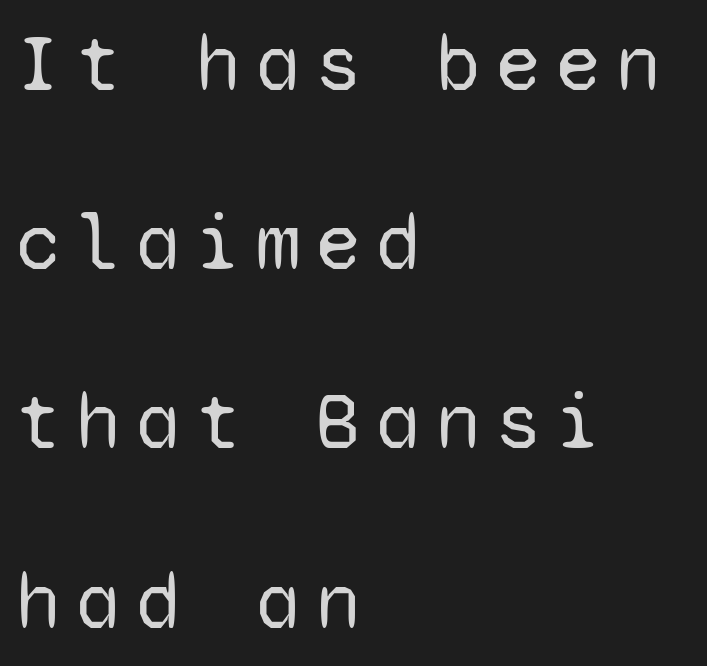
Characters follow at a spacing far wider than the type designer built in. These glyphs show unthickened strokes, regular width or finer. Widely set lines give the paragraph a tall, airy silhouette. Do the characters align in a grid? Yes, the font is monospaced.
